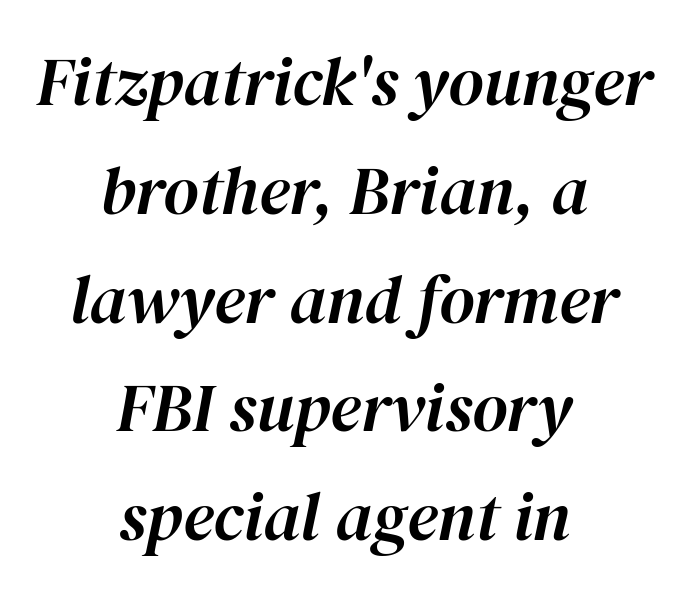
The paragraph has two soft edges and a firm central axis. The vertical gap from one line to the next is medium. The horizontal fit of the characters is conventional and even. Letters rest on an invisible, unmarked baseline.
